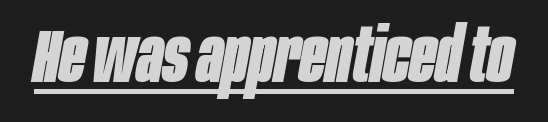
The image shows 76 px bold, condensed type, italic (leaning right); set normal letter spacing, underlined; low stroke contrast and a large x-height.
